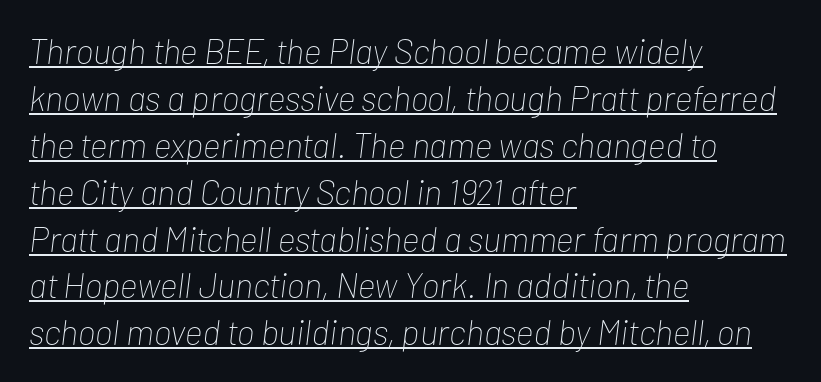
{"italic": "yes", "lean": "right", "slant_degrees": 7, "bold": "no", "weight": "thin", "width": "condensed", "stroke_contrast": "low", "x_height": "medium", "monospaced": "no", "underline": "yes", "align": "left", "line_spacing": "normal", "line_spacing_ratio": 1.34, "letter_spacing": "normal", "letter_spacing_em": 0.0, "glyph_px": 35}
